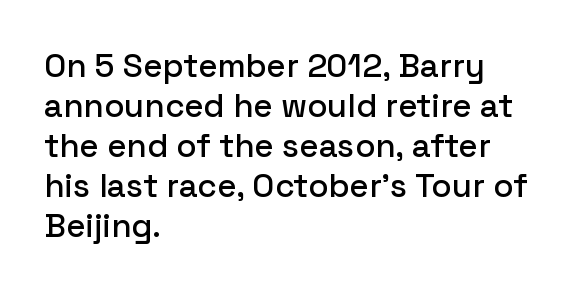
{"serif": "no", "italic": "no", "width": "normal", "stroke_contrast": "low", "x_height": "medium", "monospaced": "no", "underline": "no", "align": "left", "line_spacing_ratio": 1.21, "letter_spacing": "normal", "letter_spacing_em": 0.0, "glyph_px": 33}
